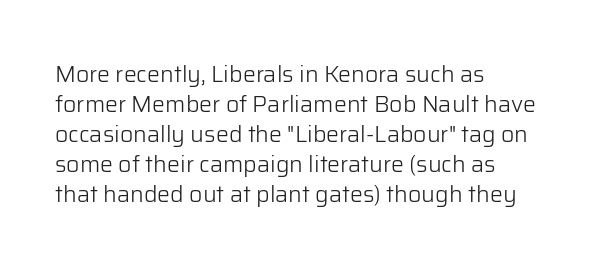
The lines are quadded left. The font sits on the lighter half of the weight spectrum, regular included. Tracking here is standard; glyphs follow each other at the usual distance. Italic? Not at all — the glyphs are vertical. Rule under the text: the space is simply empty.
